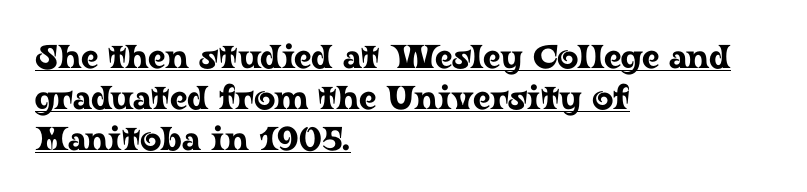
Q: Is the text italic (slanted)? A: No, it is upright.
Q: Is the typeface a serif or a sans-serif typeface? A: Serif.
Q: Is the text underlined? A: Yes.
Q: How is the paragraph aligned? A: Left-aligned.
Q: Is the spacing between letters normal or unusually wide? A: Normal.
Q: Width (condensed, normal, or wide)? A: Wide.
Q: Stroke contrast? A: Low.
Q: x-height? A: Medium.
Q: Monospaced? A: No.
